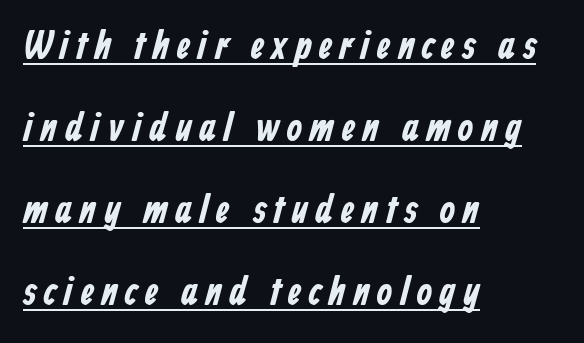
Q: Is the text bold? A: Yes.
Q: Is the typeface a serif or a sans-serif typeface? A: Sans-serif.
Q: Is the text underlined? A: Yes.
Q: How is the paragraph aligned? A: Left-aligned.
Q: Is the spacing between lines tight, normal or loose? A: Loose.
Q: Width (condensed, normal, or wide)? A: Condensed.
Q: Stroke contrast? A: Low.
Q: x-height? A: Medium.
Q: Monospaced? A: No.
